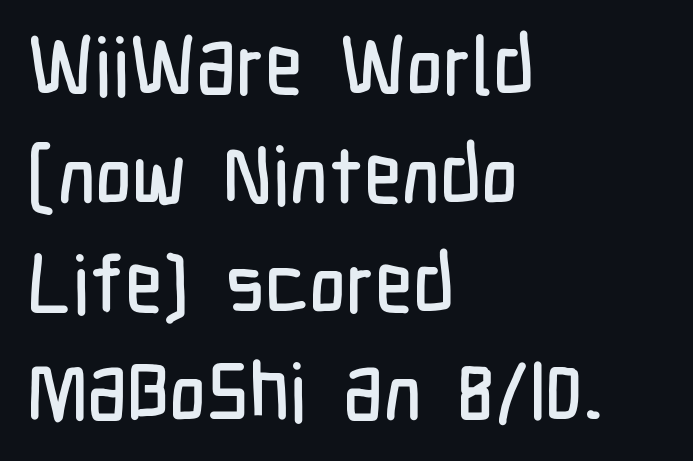
Every stem runs plumb, perpendicular to the baseline. Is there much room between lines? A standard amount, neither cramped nor airy. The rendering anchors every line to the left-hand side. Compared with typical body copy, the letter spacing here is the same. Does the type have serifs? No, each stem ends abruptly. Proportional: the letters do not fall into vertical columns.
